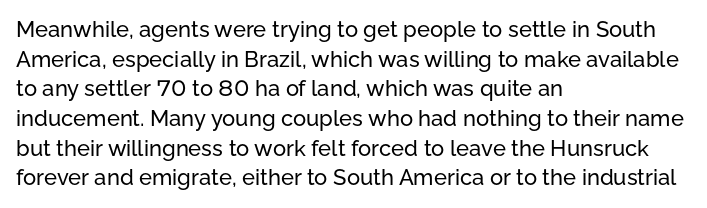
The image shows 22 px text type, upright; set left-aligned, normal line spacing (1.35x), normal letter spacing, not underlined.
